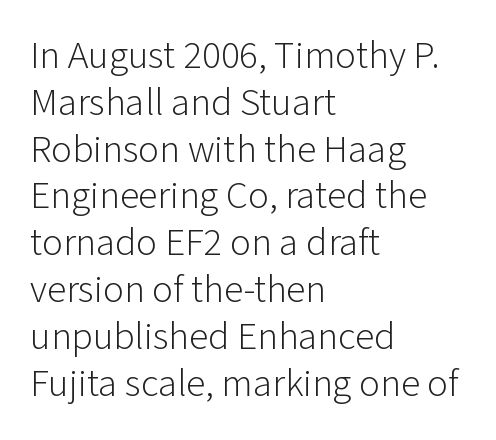
The image shows 39 px light sans-serif type, upright; set left-aligned, line spacing 1.2x, normal letter spacing, not underlined; low stroke contrast and a medium x-height.
